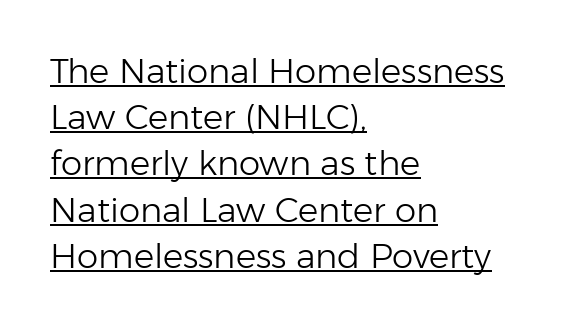
Q: Is the text bold? A: No.
Q: Is the text italic (slanted)? A: No, it is upright.
Q: Is the typeface a serif or a sans-serif typeface? A: Sans-serif.
Q: Is the text underlined? A: Yes.
Q: How is the paragraph aligned? A: Left-aligned.
Q: Is the spacing between letters normal or unusually wide? A: Normal.
Q: Is the spacing between lines tight, normal or loose? A: Normal.
Q: Width (condensed, normal, or wide)? A: Normal.
Q: Stroke contrast? A: Low.
Q: x-height? A: Medium.
Q: Monospaced? A: No.
